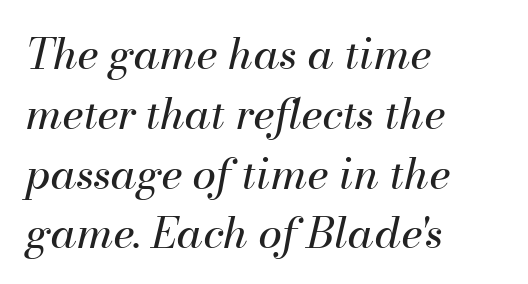
Q: Is the text bold? A: No.
Q: Is the text italic (slanted)? A: Yes, it leans right by about 13 degrees.
Q: Is the text underlined? A: No.
Q: How is the paragraph aligned? A: Left-aligned.
Q: Is the spacing between letters normal or unusually wide? A: Normal.
Q: Is the spacing between lines tight, normal or loose? A: Normal.
Q: Width (condensed, normal, or wide)? A: Normal.
Q: Stroke contrast? A: Medium.
Q: x-height? A: Small.
Q: Monospaced? A: No.
